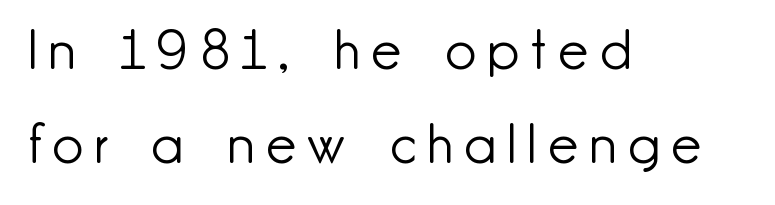
The image shows 54 px light sans-serif type, upright; set left-aligned, line spacing 1.74x, unusually wide letter spacing (+0.21 em), not underlined; low stroke contrast and a small x-height.
